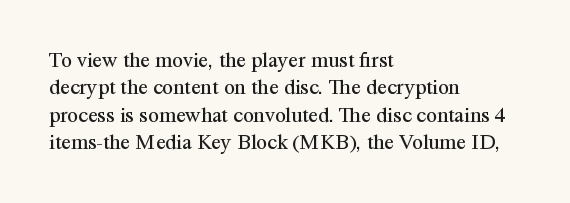
Rendered with straight, roman letterforms. Weight: not bold — regular or lighter. Words appear dense and cohesive because spacing is normal. Horizontal alignment here is leftward, the default for most running prose. A clean baseline with only descenders dipping below it.
